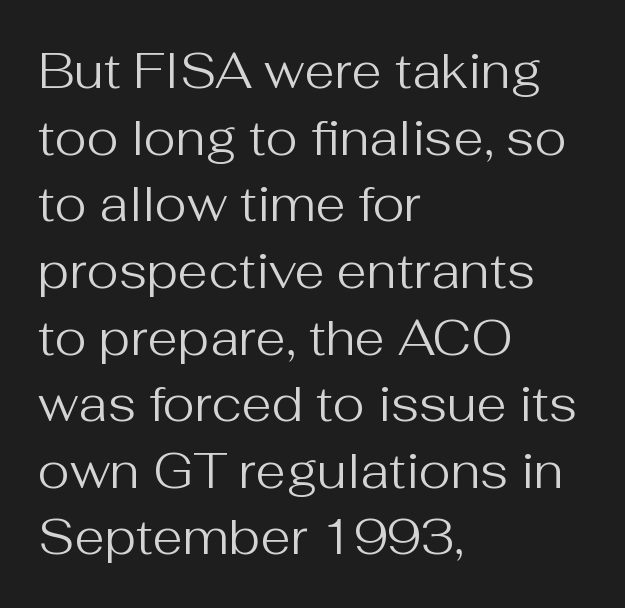
Letters have the restrained weight of plain body copy at most. Nobody touched the tracking dial on this one. A typesetter would call this proportional, since set widths differ per character. A roman cut, with each character standing at attention. A student would call this left alignment; a typographer would say flush left, rag right. What kind of face is this? One without serifs — a sans.
